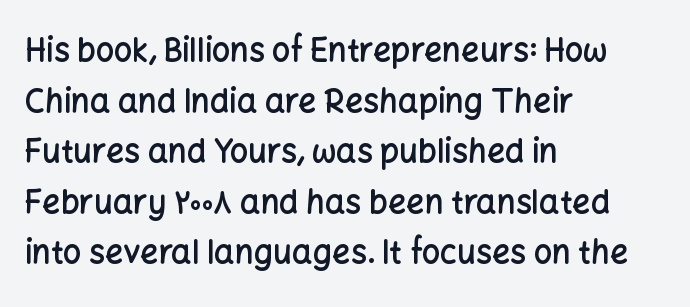
Q: Is the text bold? A: Semi-bold.
Q: Is the text italic (slanted)? A: No, it is upright.
Q: Is the typeface a serif or a sans-serif typeface? A: Sans-serif.
Q: Is the text underlined? A: No.
Q: How is the paragraph aligned? A: Left-aligned.
Q: Is the spacing between letters normal or unusually wide? A: Normal.
Q: Is the spacing between lines tight, normal or loose? A: Normal.
Q: Width (condensed, normal, or wide)? A: Normal.
Q: Stroke contrast? A: Low.
Q: x-height? A: Medium.
Q: Monospaced? A: No.
